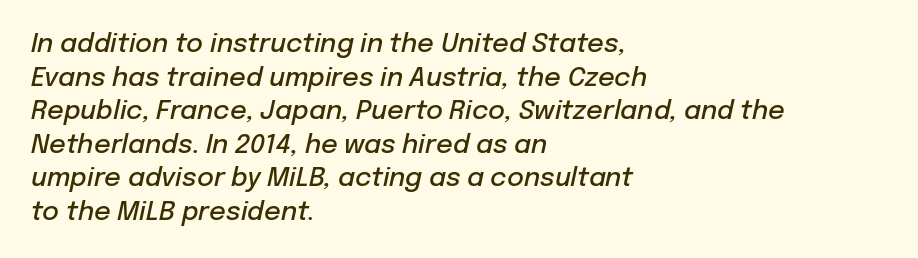
Q: Is the text bold? A: Semi-bold.
Q: Is the text italic (slanted)? A: Yes, it leans right by about 12 degrees.
Q: Is the text underlined? A: No.
Q: How is the paragraph aligned? A: Left-aligned.
Q: Is the spacing between letters normal or unusually wide? A: Normal.
Q: Is the spacing between lines tight, normal or loose? A: Normal.
